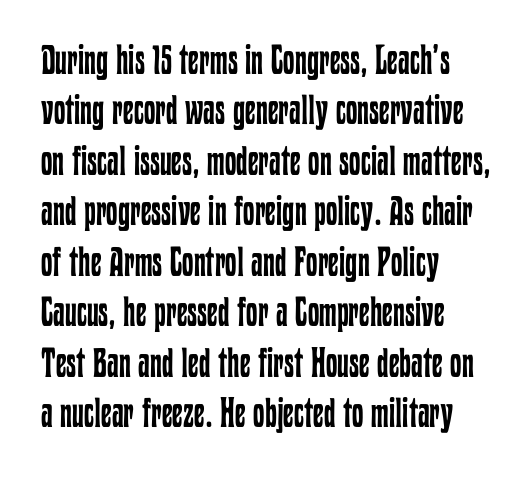
{"italic": "no", "bold": "no", "weight": "regular", "width": "condensed", "stroke_contrast": "low", "x_height": "medium", "monospaced": "no", "underline": "no", "align": "left", "line_spacing_ratio": 1.23, "letter_spacing": "normal", "letter_spacing_em": 0.0, "glyph_px": 41}
